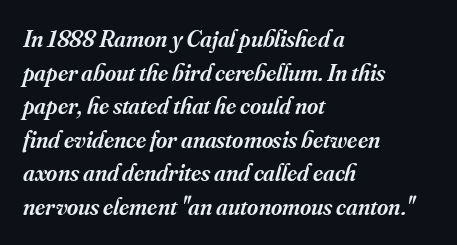
{"italic": "yes", "lean": "right", "slant_degrees": 16, "bold": "semi", "underline": "no", "align": "left", "line_spacing": "normal", "line_spacing_ratio": 1.4, "letter_spacing": "normal", "letter_spacing_em": 0.0, "glyph_px": 24}
